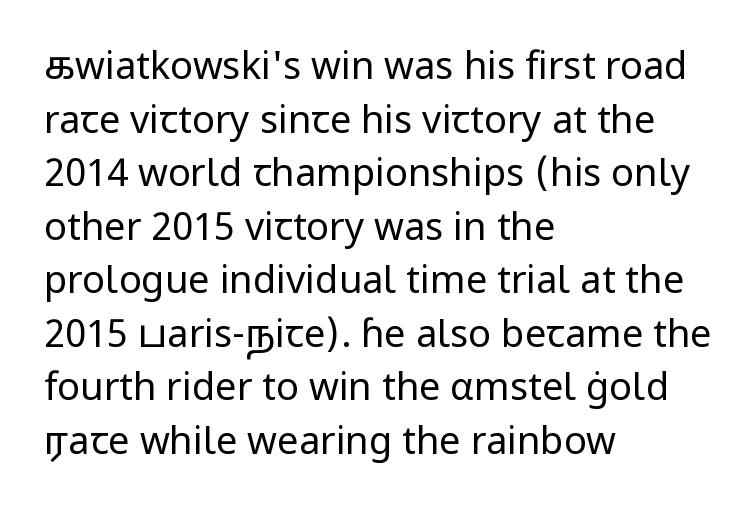
Check where the strokes stop: nothing finishes them off — pure sans. Whoever set this chose a conventional vertical rhythm. Caption: standard tracking, unaltered. Quick note: not italic, upright. Weight: regular or lighter. Leftover space on each line is placed entirely after the last word.
